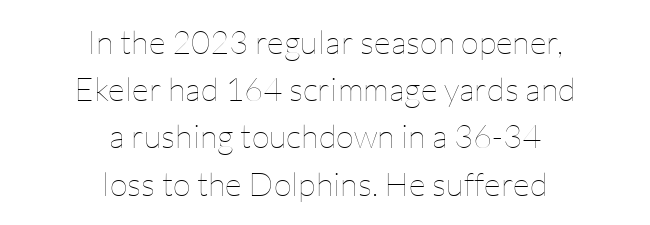
{"italic": "no", "bold": "no", "weight": "thin", "width": "normal", "stroke_contrast": "low", "x_height": "medium", "monospaced": "no", "underline": "no", "align": "center", "line_spacing": "normal", "line_spacing_ratio": 1.43, "letter_spacing": "normal", "letter_spacing_em": 0.0, "glyph_px": 33}
